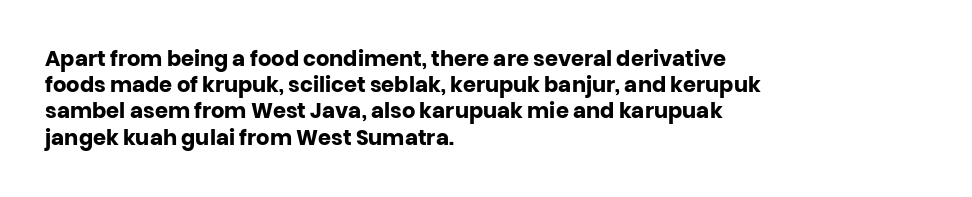
Does the weight exceed regular? Yes, all the way to bold. A typesetter would mark this as roman, not italic. The glyphs are unaccompanied by any horizontal stroke below them. Interline gaps are of average width in this sample. The horizontal fit of the characters is conventional and even.
